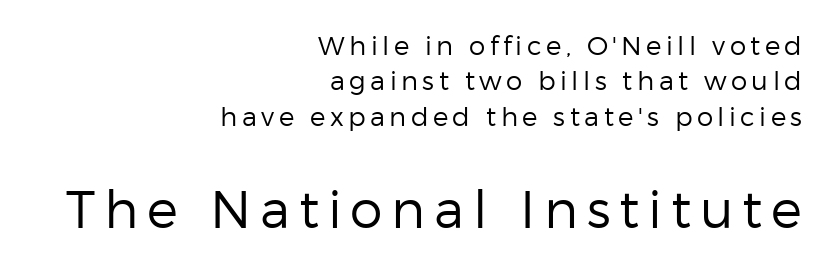
The image shows 52 px regular-weight sans-serif type, upright; set right-aligned, normal line spacing (1.36x), not underlined; the second (bottom) block is 2.0x larger; low stroke contrast and a medium x-height.
